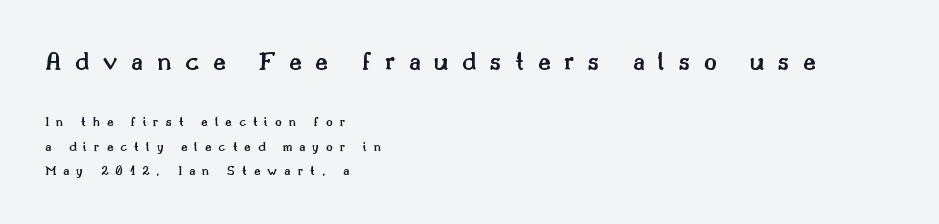
Alignment: flush left. The face used here is a semibold: visibly heavier than regular, lighter than bold. Reading top to bottom, the characters get smaller at the block break. Unmarked baselines from the first word to the last. A typesetter would mark this as roman, not italic. The letters are spread apart with noticeably loose tracking.
